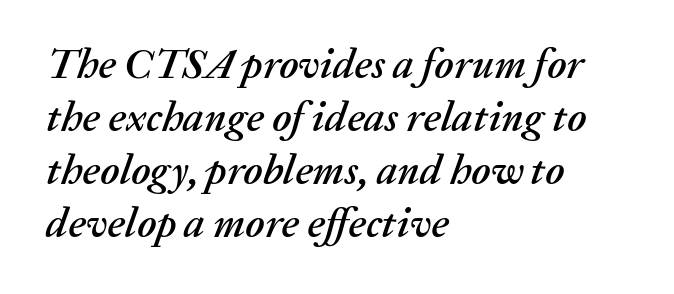
{"italic": "yes", "lean": "right", "slant_degrees": 20, "width": "normal", "stroke_contrast": "medium", "x_height": "medium", "monospaced": "no", "underline": "no", "align": "left", "line_spacing": "normal", "line_spacing_ratio": 1.26, "letter_spacing": "normal", "letter_spacing_em": 0.0, "glyph_px": 42}
